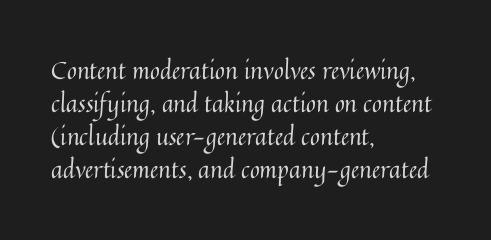
Q: Is the text bold? A: No.
Q: Is the text underlined? A: No.
Q: How is the paragraph aligned? A: Left-aligned.
Q: Is the spacing between letters normal or unusually wide? A: Normal.
Q: Is the spacing between lines tight, normal or loose? A: Normal.
